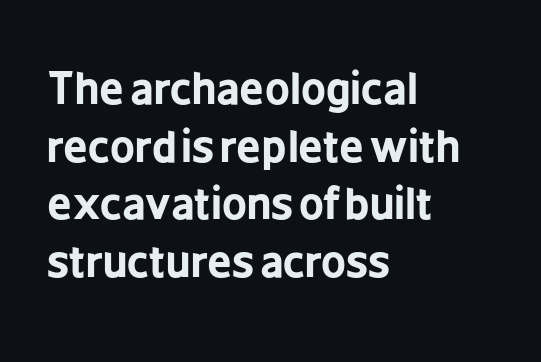
Q: Is the text bold? A: Yes.
Q: Is the text italic (slanted)? A: No, it is upright.
Q: Is the typeface a serif or a sans-serif typeface? A: Sans-serif.
Q: Is the text underlined? A: No.
Q: How is the paragraph aligned? A: Left-aligned.
Q: Is the spacing between letters normal or unusually wide? A: Normal.
Q: Is the spacing between lines tight, normal or loose? A: Normal.
Q: Width (condensed, normal, or wide)? A: Condensed.
Q: Stroke contrast? A: Low.
Q: x-height? A: Medium.
Q: Monospaced? A: No.
